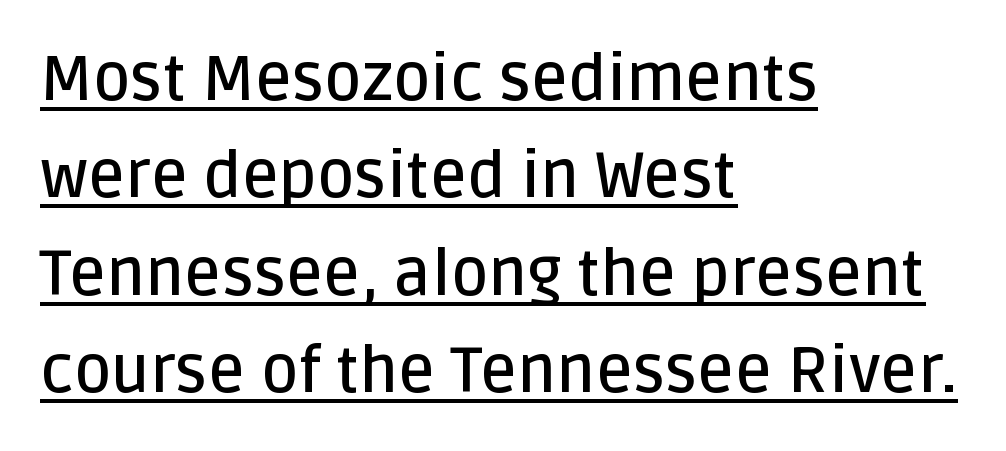
The image shows 64 px semibold sans-serif type, upright; set left-aligned, normal line spacing (1.52x), normal letter spacing, underlined; low stroke contrast and a large x-height.
